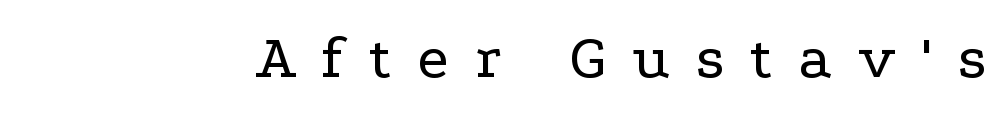
Q: Is the text bold? A: No.
Q: Is the text italic (slanted)? A: No, it is upright.
Q: Is the typeface a serif or a sans-serif typeface? A: Serif.
Q: Is the text underlined? A: No.
Q: Is the spacing between letters normal or unusually wide? A: Unusually wide.
Q: Width (condensed, normal, or wide)? A: Wide.
Q: Stroke contrast? A: Low.
Q: x-height? A: Medium.
Q: Monospaced? A: No.
